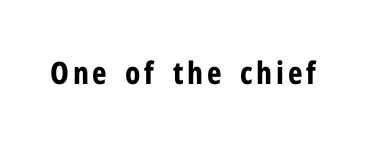
Is this a sans? Yes — the strokes have no serifs. The strip under each line holds only bare page. Typographic density is high because the face is bold. Rendered with straight, roman letterforms. Think of a printed novel: that variable character pitch is what you see here.
